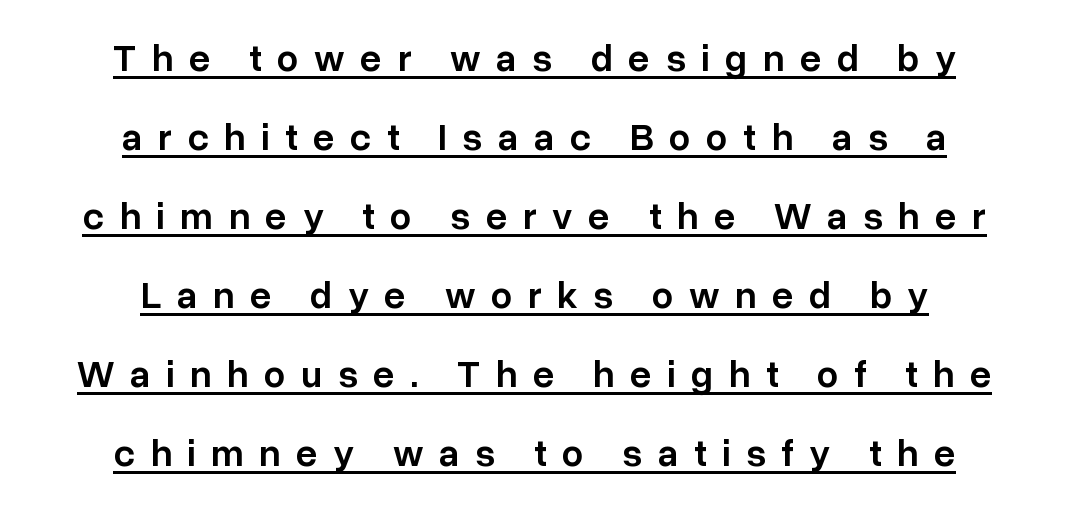
Students, observe: this is what heavily led, spacious text looks like. If you folded the block vertically in half, each line would mirror itself in length. Here the designer chose a conventional face with non-uniform glyph widths. A typesetter would label this face a sans. In designer terms, the underline attribute is active on this setting.
